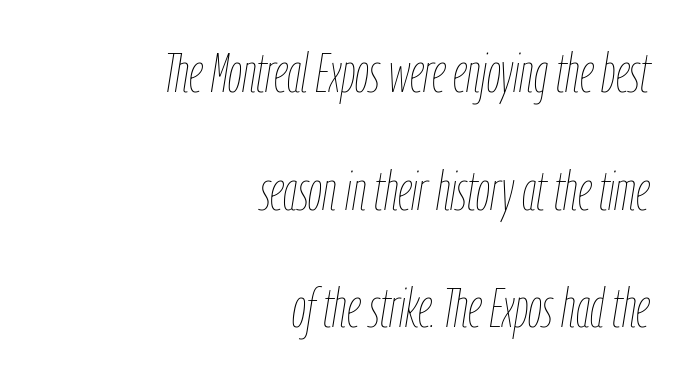
Q: Is the text bold? A: No.
Q: Is the text italic (slanted)? A: Yes, it leans right by about 9 degrees.
Q: Is the text underlined? A: No.
Q: How is the paragraph aligned? A: Right-aligned.
Q: Is the spacing between letters normal or unusually wide? A: Normal.
Q: Is the spacing between lines tight, normal or loose? A: Loose.
Q: Width (condensed, normal, or wide)? A: Condensed.
Q: Stroke contrast? A: Low.
Q: x-height? A: Medium.
Q: Monospaced? A: No.
